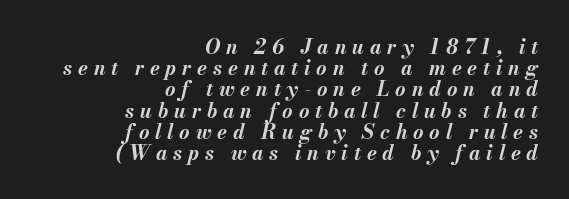
Substantial extra tracking has been applied to these lines. The lettering tilts uniformly, giving the passage an italic look. Descenders are the only things crossing below the line. Horizontal alignment here is rightward, an uncommon choice for prose. Each glyph is drawn with heavy, bold strokes. Does the leading feel generous? Not at all — it's pinched.
